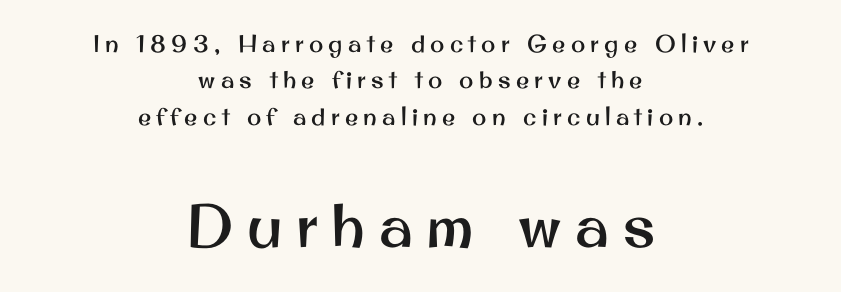
Loose tracking; the words dissolve into strings of separated letters. The foot of each line stays bare and open. Posture: upright roman. In CSS terms this would be text-align: center. A sans-serif font was chosen for this passage.
